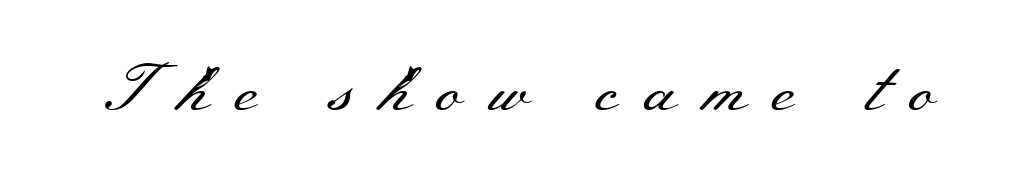
The image shows 66 px regular-weight, wide serif type; set unusually wide letter spacing (+0.38 em), not underlined; medium stroke contrast and a small x-height.
